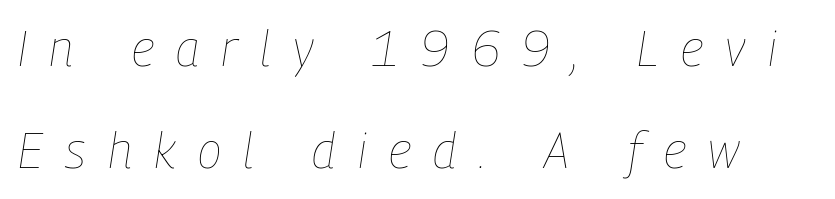
The image shows 49 px thin, condensed type, italic (leaning right); set loose line spacing (2.09x), unusually wide letter spacing (+0.46 em), not underlined; low stroke contrast and a medium x-height.
